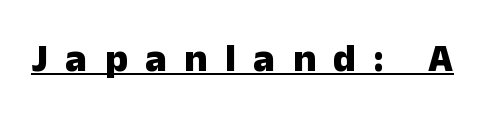
Letter spacing: wide. Think of a printed novel: that variable character pitch is what you see here. The font family rendered here belongs to the sans-serif group. Beneath each row of characters lies a ruled line.
